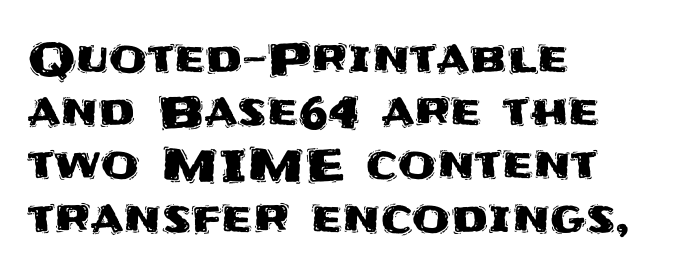
The image shows 44 px sans-serif type, upright; set left-aligned, line spacing 1.21x, normal letter spacing, not underlined; medium stroke contrast and a large x-height.
